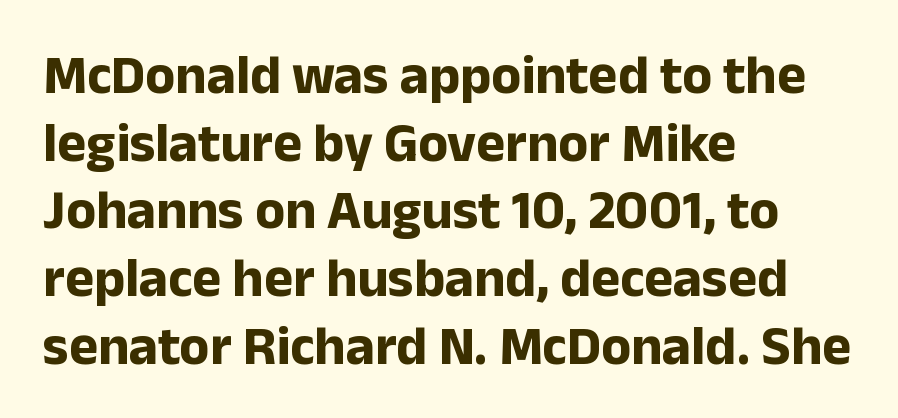
Q: Is the text bold? A: Yes.
Q: Is the text italic (slanted)? A: No, it is upright.
Q: Is the typeface a serif or a sans-serif typeface? A: Sans-serif.
Q: Is the text underlined? A: No.
Q: How is the paragraph aligned? A: Left-aligned.
Q: Is the spacing between letters normal or unusually wide? A: Normal.
Q: Width (condensed, normal, or wide)? A: Normal.
Q: Stroke contrast? A: Low.
Q: x-height? A: Medium.
Q: Monospaced? A: No.
